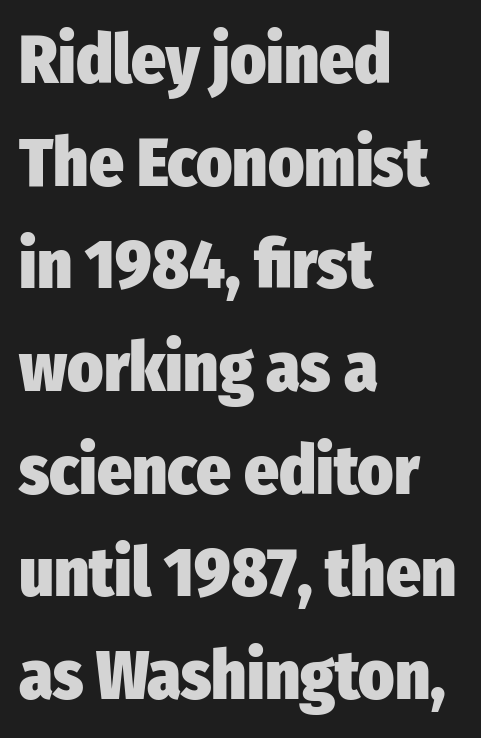
The image shows 68 px heavy, condensed sans-serif type, upright; set left-aligned, normal line spacing (1.51x), normal letter spacing, not underlined; low stroke contrast and a medium x-height.
